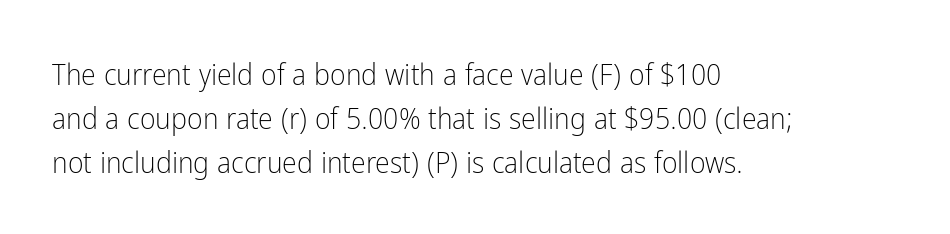
Do the characters align in a grid? No, the font is proportional. Bare-footed words on every line. Counters stay open thanks to moderate or lighter strokes. Notice how descenders clear the ascenders below comfortably — that's standard leading.
